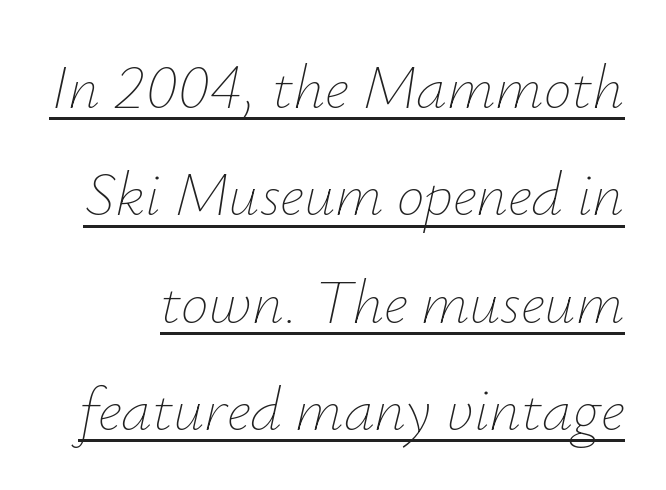
Weight: not bold — regular or lighter. There's an unmistakable incline to the writing here. You can see a thin bar hugging the bottom of the glyphs. These lines are rendered in a variable-pitch font. Students, note that the glyphs here touch the page at normal intervals.
